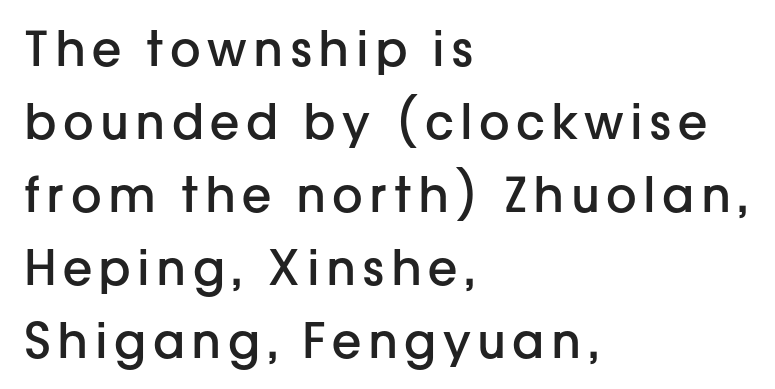
{"serif": "no", "italic": "no", "bold": "semi", "weight": "semibold", "width": "normal", "stroke_contrast": "low", "x_height": "medium", "monospaced": "no", "underline": "no", "align": "left", "line_spacing": "normal", "line_spacing_ratio": 1.52, "glyph_px": 48}
